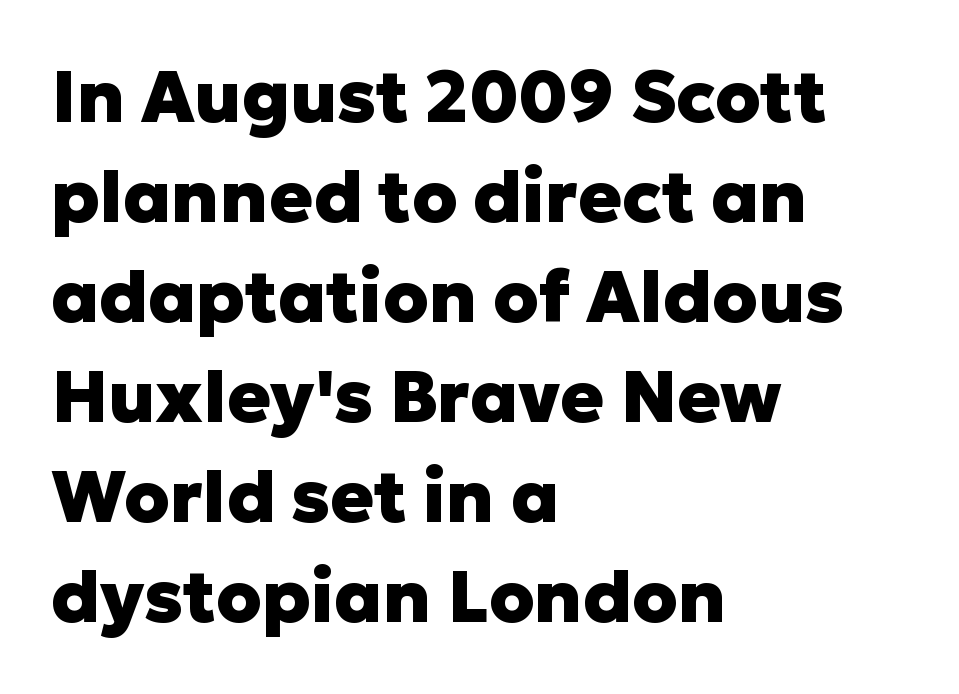
The image shows 72 px heavy sans-serif type, upright; set left-aligned, normal line spacing (1.39x), normal letter spacing, not underlined; low stroke contrast and a medium x-height.
